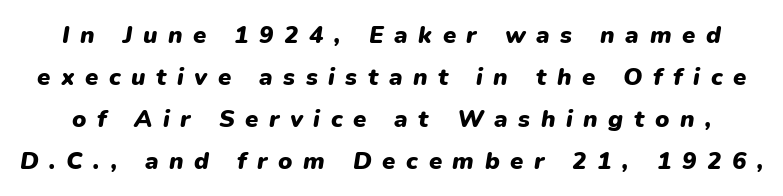
The gap between lines stays unmarked. The letters are slanted; this is an italic face. Thick stems and heavy bowls — unmistakably bold. The letters are spread apart with noticeably loose tracking.
